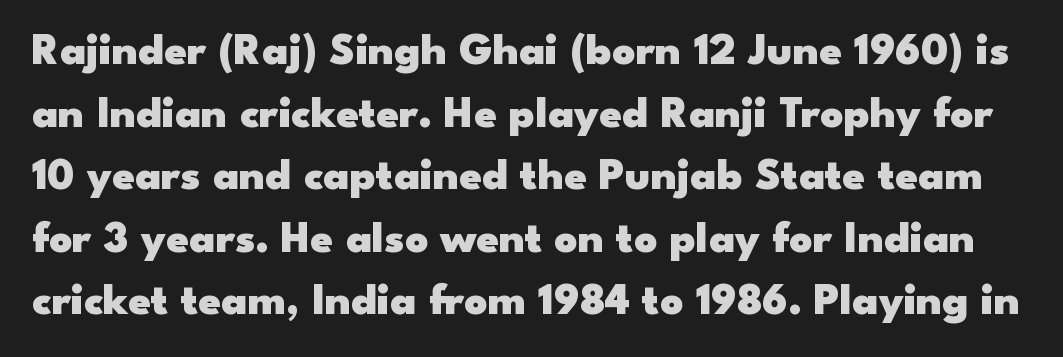
{"serif": "no", "italic": "no", "bold": "yes", "weight": "heavy", "width": "wide", "stroke_contrast": "low", "x_height": "small", "monospaced": "no", "underline": "no", "line_spacing": "normal", "line_spacing_ratio": 1.39, "letter_spacing": "normal", "letter_spacing_em": 0.0, "glyph_px": 45}
